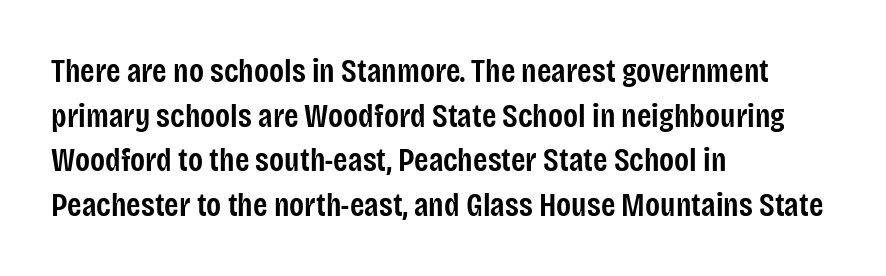
{"serif": "no", "italic": "no", "bold": "semi", "weight": "semibold", "width": "condensed", "stroke_contrast": "low", "x_height": "large", "monospaced": "no", "underline": "no", "align": "left", "line_spacing": "normal", "line_spacing_ratio": 1.35, "letter_spacing": "normal", "letter_spacing_em": 0.0, "glyph_px": 33}
